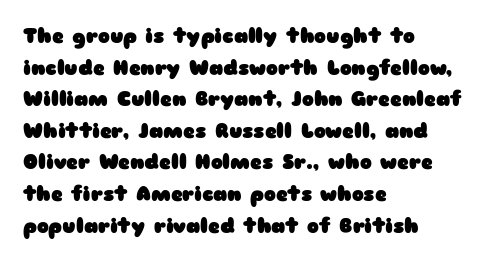
{"italic": "no", "bold": "yes", "underline": "no", "align": "left", "line_spacing": "normal", "line_spacing_ratio": 1.58, "letter_spacing": "normal", "letter_spacing_em": 0.0, "glyph_px": 20}
